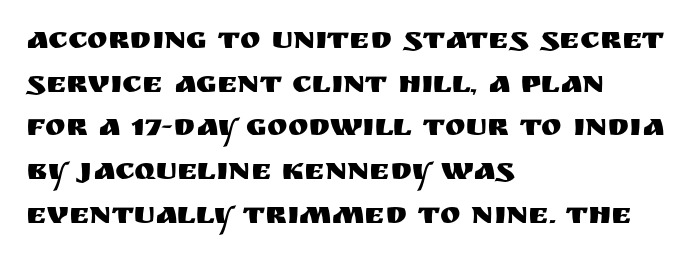
The image shows 31 px sans-serif type, upright; set left-aligned, normal line spacing (1.41x), normal letter spacing, not underlined; medium stroke contrast and a large x-height.
